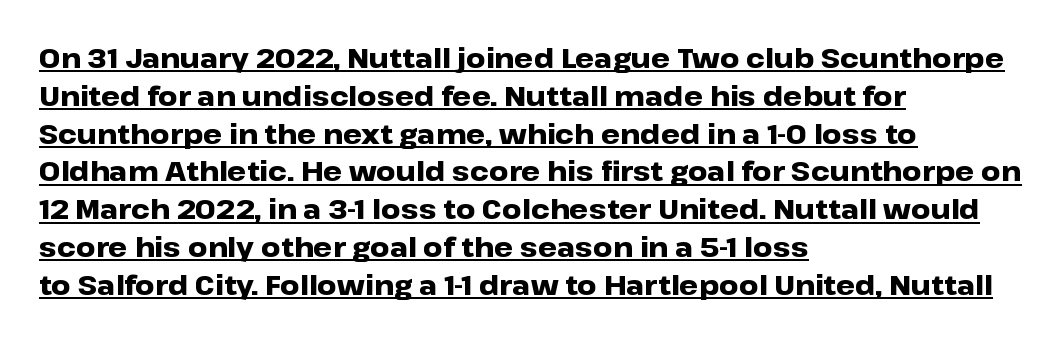
Does the leading feel generous? No, just average. These words are printed bold, with thick strokes throughout. The string is rendered with underlining switched on. In CSS terms this would be text-align: left.
